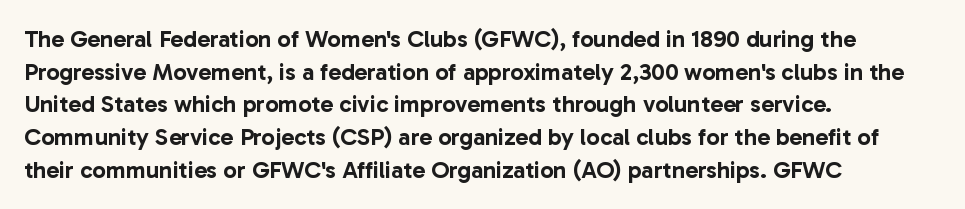
The vertical gap from one line to the next is medium. The rendering keeps characters at their native spacing. The axis of the letterforms is exactly vertical. Bare-footed words on every line. In CSS terms this would be text-align: left.
